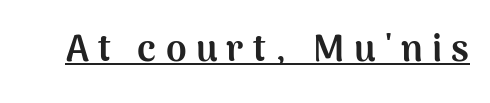
{"serif": "no", "italic": "no", "bold": "yes", "weight": "bold", "width": "normal", "stroke_contrast": "medium", "x_height": "medium", "monospaced": "no", "underline": "yes", "letter_spacing": "wide", "letter_spacing_em": 0.25, "glyph_px": 37}
